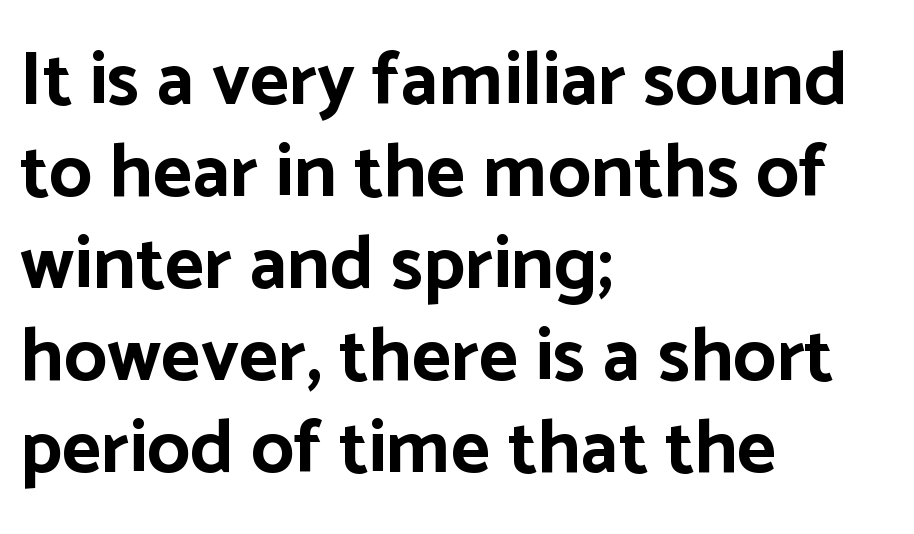
{"serif": "no", "italic": "no", "bold": "yes", "weight": "bold", "width": "normal", "stroke_contrast": "low", "x_height": "medium", "monospaced": "no", "underline": "no", "align": "left", "line_spacing_ratio": 1.21, "letter_spacing": "normal", "letter_spacing_em": 0.0, "glyph_px": 76}
